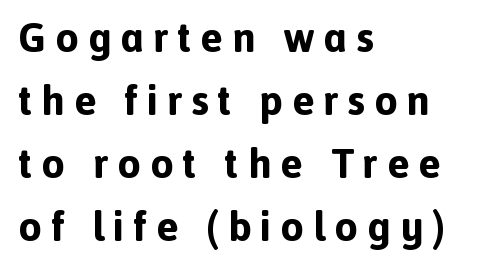
The image shows 42 px bold sans-serif type, upright; set left-aligned, normal line spacing (1.5x), unusually wide letter spacing (+0.21 em), not underlined; a medium x-height.
